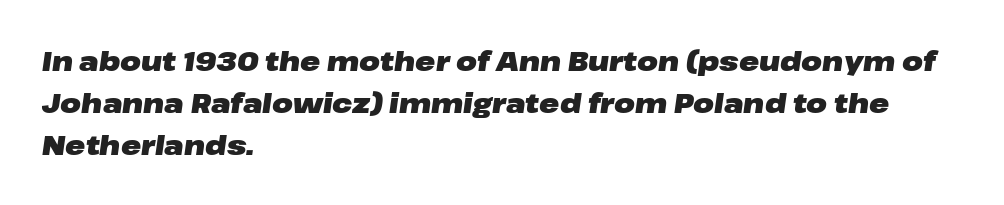
Q: Is the text bold? A: Yes.
Q: Is the text italic (slanted)? A: Yes, it leans right by about 8 degrees.
Q: Is the text underlined? A: No.
Q: How is the paragraph aligned? A: Left-aligned.
Q: Is the spacing between letters normal or unusually wide? A: Normal.
Q: Is the spacing between lines tight, normal or loose? A: Normal.
